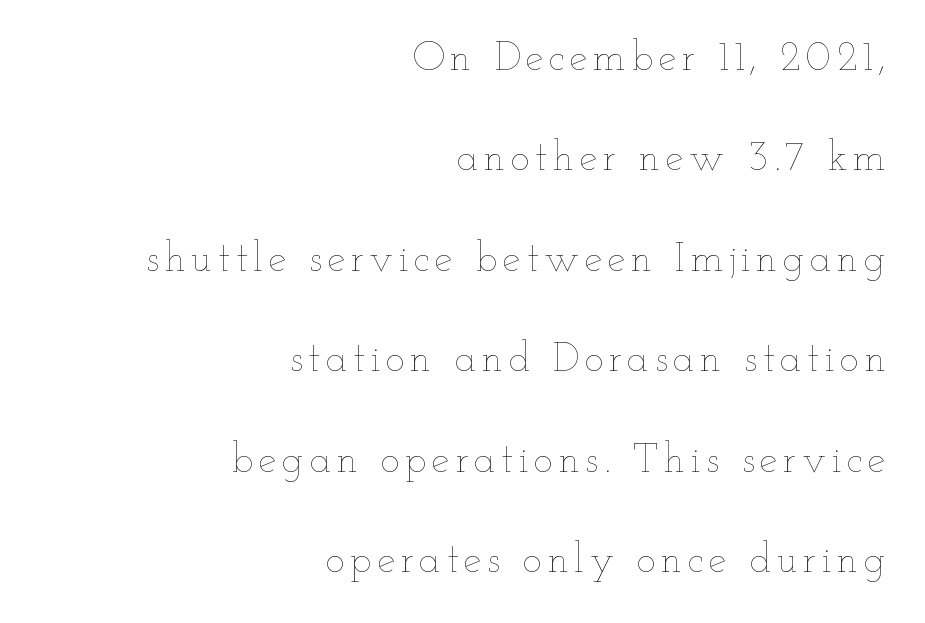
Q: Is the text bold? A: No.
Q: Is the text italic (slanted)? A: No, it is upright.
Q: Is the text underlined? A: No.
Q: How is the paragraph aligned? A: Right-aligned.
Q: Is the spacing between lines tight, normal or loose? A: Loose.
Q: Width (condensed, normal, or wide)? A: Wide.
Q: Stroke contrast? A: Low.
Q: x-height? A: Small.
Q: Monospaced? A: No.
